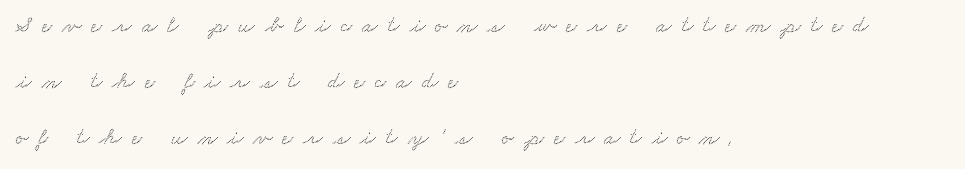
Q: Is the text underlined? A: No.
Q: How is the paragraph aligned? A: Left-aligned.
Q: Is the spacing between letters normal or unusually wide? A: Unusually wide.
Q: Is the spacing between lines tight, normal or loose? A: Loose.
